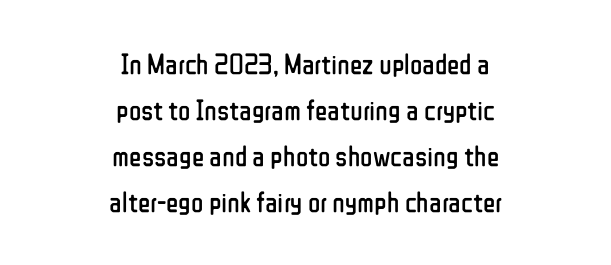
Q: Is the text bold? A: No.
Q: Is the text italic (slanted)? A: No, it is upright.
Q: Is the typeface a serif or a sans-serif typeface? A: Sans-serif.
Q: Is the text underlined? A: No.
Q: How is the paragraph aligned? A: Centered.
Q: Is the spacing between letters normal or unusually wide? A: Normal.
Q: Is the spacing between lines tight, normal or loose? A: Normal.
Q: Width (condensed, normal, or wide)? A: Condensed.
Q: Stroke contrast? A: Low.
Q: x-height? A: Medium.
Q: Monospaced? A: No.
